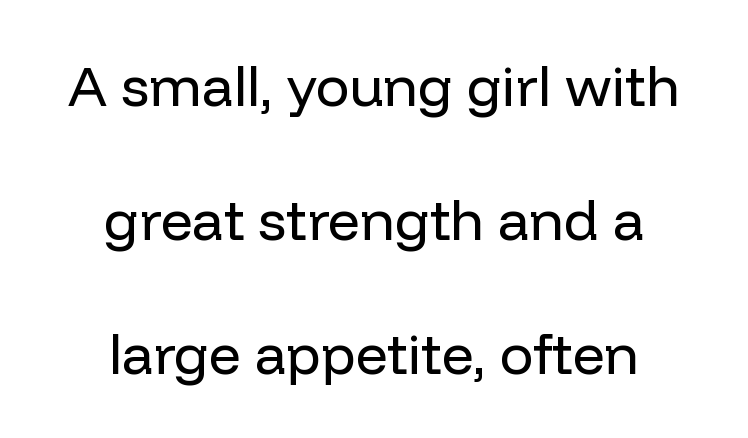
The image shows 56 px regular-weight sans-serif type, upright; set centered, loose line spacing (2.39x), normal letter spacing, not underlined; low stroke contrast and a medium x-height.
